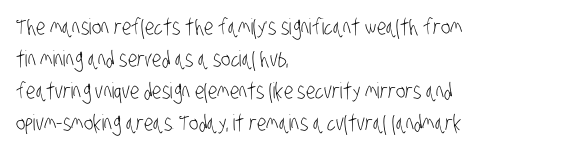
The image shows 22 px text type; set left-aligned, normal line spacing (1.46x), normal letter spacing, not underlined.
